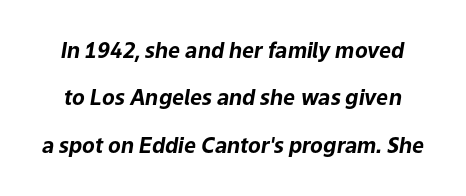
Q: Is the text bold? A: Yes.
Q: Is the text italic (slanted)? A: Yes, it leans right by about 9 degrees.
Q: Is the text underlined? A: No.
Q: Is the spacing between letters normal or unusually wide? A: Normal.
Q: Is the spacing between lines tight, normal or loose? A: Loose.
